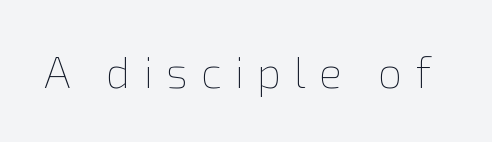
Q: Is the text bold? A: No.
Q: Is the text italic (slanted)? A: No, it is upright.
Q: Is the text underlined? A: No.
Q: Is the spacing between letters normal or unusually wide? A: Unusually wide.
Q: Width (condensed, normal, or wide)? A: Normal.
Q: x-height? A: Medium.
Q: Monospaced? A: No.
